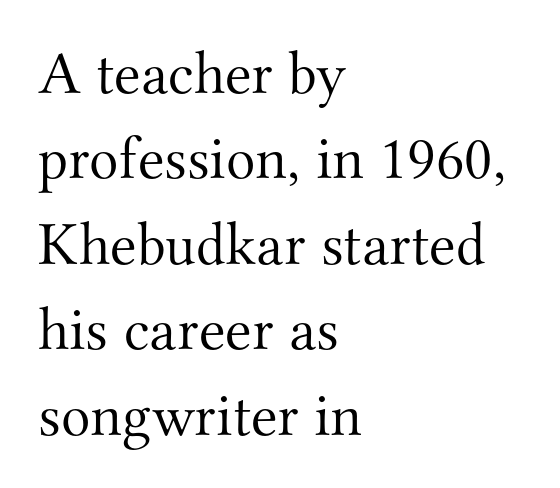
Q: Is the text bold? A: No.
Q: Is the text italic (slanted)? A: No, it is upright.
Q: Is the typeface a serif or a sans-serif typeface? A: Serif.
Q: Is the text underlined? A: No.
Q: How is the paragraph aligned? A: Left-aligned.
Q: Is the spacing between letters normal or unusually wide? A: Normal.
Q: Is the spacing between lines tight, normal or loose? A: Normal.
Q: Width (condensed, normal, or wide)? A: Normal.
Q: Stroke contrast? A: Medium.
Q: x-height? A: Small.
Q: Monospaced? A: No.
